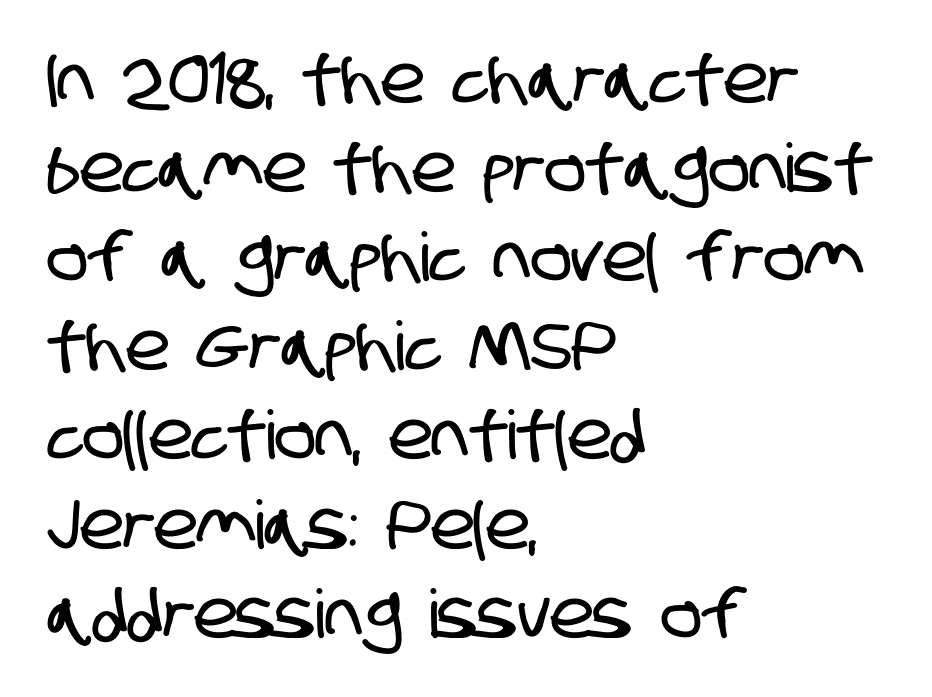
The image shows 67 px condensed sans-serif type; set left-aligned, normal line spacing (1.33x), normal letter spacing, not underlined; low stroke contrast and a large x-height.
